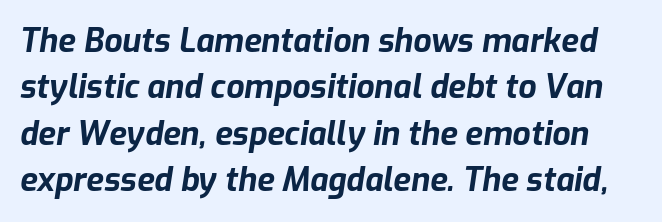
{"italic": "yes", "lean": "right", "slant_degrees": 9, "bold": "yes", "weight": "bold", "width": "normal", "stroke_contrast": "low", "x_height": "medium", "monospaced": "no", "underline": "no", "line_spacing": "normal", "line_spacing_ratio": 1.45, "letter_spacing": "normal", "letter_spacing_em": 0.0, "glyph_px": 32}
